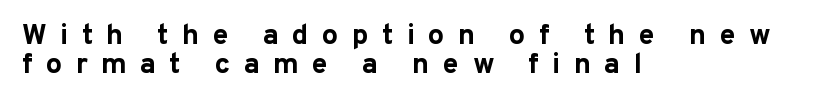
{"serif": "no", "italic": "no", "bold": "yes", "weight": "bold", "width": "normal", "stroke_contrast": "low", "x_height": "medium", "monospaced": "no", "underline": "no", "align": "left", "line_spacing": "tight", "line_spacing_ratio": 0.99, "letter_spacing": "wide", "letter_spacing_em": 0.46, "glyph_px": 29}
